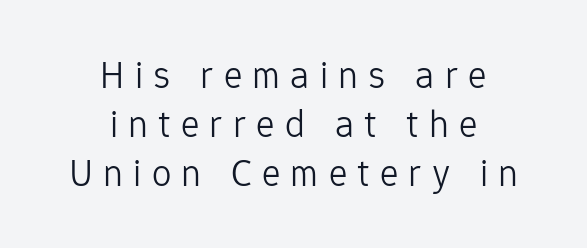
Q: Is the text bold? A: No.
Q: Is the text italic (slanted)? A: No, it is upright.
Q: Is the typeface a serif or a sans-serif typeface? A: Sans-serif.
Q: Is the text underlined? A: No.
Q: How is the paragraph aligned? A: Centered.
Q: Is the spacing between letters normal or unusually wide? A: Unusually wide.
Q: Is the spacing between lines tight, normal or loose? A: Normal.
Q: Width (condensed, normal, or wide)? A: Normal.
Q: Stroke contrast? A: Low.
Q: x-height? A: Medium.
Q: Monospaced? A: No.
